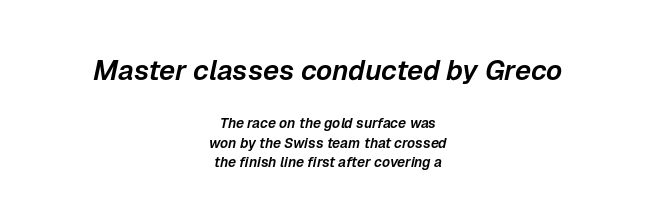
Decoration check: the copy has no underline. Emphasis-style slanted type is in use. Spacing verdict: proportional, widths tailored to each character. A typesetter would call this zero additional tracking. Normally led — the rows are evenly, conventionally spaced. Alignment: centered.
